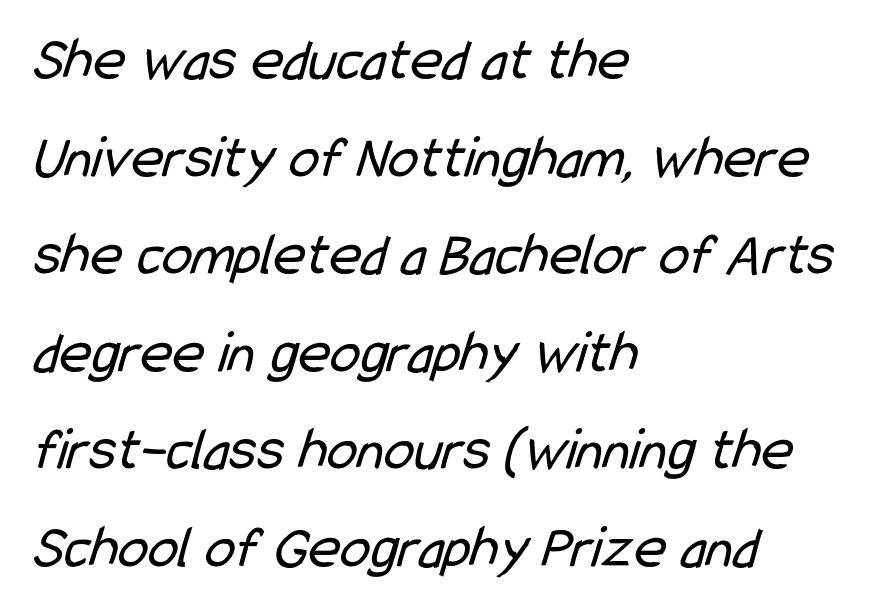
Q: Is the text bold? A: No.
Q: Is the typeface a serif or a sans-serif typeface? A: Sans-serif.
Q: Is the text underlined? A: No.
Q: How is the paragraph aligned? A: Left-aligned.
Q: Is the spacing between letters normal or unusually wide? A: Normal.
Q: Is the spacing between lines tight, normal or loose? A: Normal.
Q: Width (condensed, normal, or wide)? A: Condensed.
Q: Stroke contrast? A: Low.
Q: x-height? A: Medium.
Q: Monospaced? A: No.
